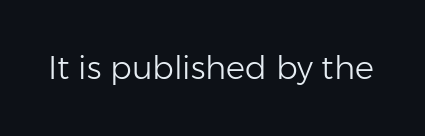
The face used here is a sans, in the tradition of grotesques and geometrics. These lines are rendered in a variable-pitch font. This rendering features lettering with no underline. Standard letterfit; no display-style spreading of the glyphs. The passage shown is not bold in any degree.
